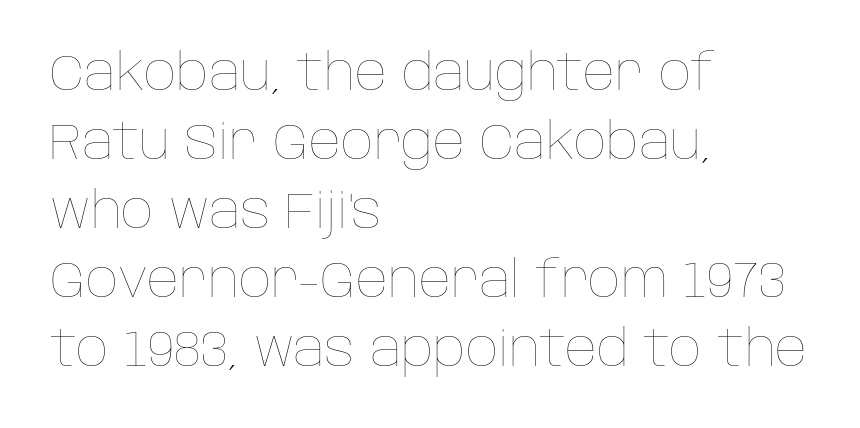
Default kerning and tracking; the words read as compact shapes. Quick note: not italic, upright. This is not heavy type; no bold has been used. Looks like regular typesetting: each glyph gets only the width it needs. Nobody drew a line under any word here. All the whitespace from short lines collects on the right.
